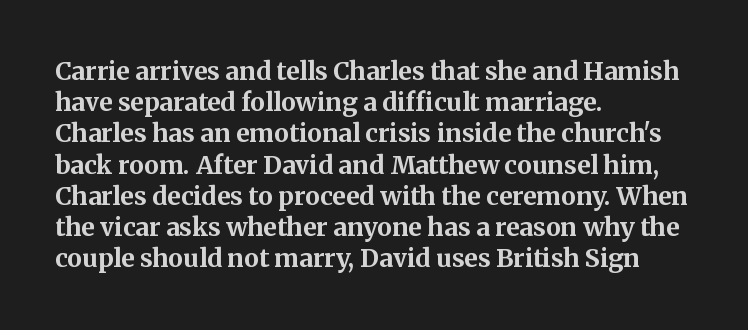
{"italic": "no", "bold": "yes", "underline": "no", "align": "left", "line_spacing": "normal", "line_spacing_ratio": 1.25, "letter_spacing": "normal", "letter_spacing_em": 0.0, "glyph_px": 25}
